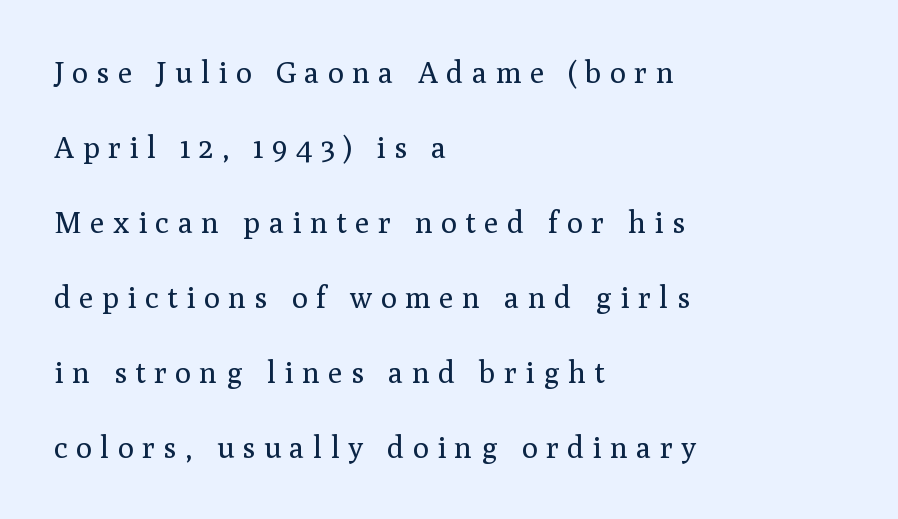
The image shows 30 px regular-weight serif type, upright; set left-aligned, loose line spacing (2.5x), unusually wide letter spacing (+0.28 em), not underlined; medium stroke contrast and a medium x-height.
